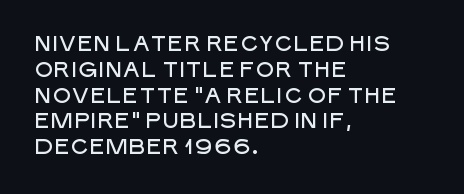
Underline: absent. This rendering uses left alignment, leaving the right contour irregular. A typesetter would mark this as roman, not italic. In terms of letterspacing, this is plain default setting.
